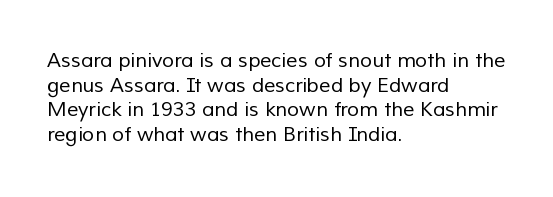
Q: Is the text bold? A: No.
Q: Is the text underlined? A: No.
Q: How is the paragraph aligned? A: Left-aligned.
Q: Is the spacing between letters normal or unusually wide? A: Normal.
